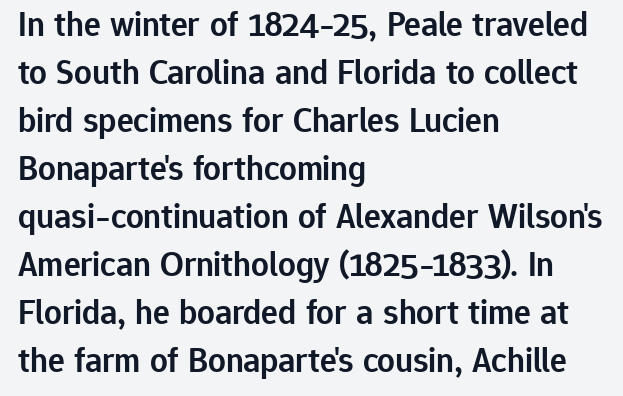
Q: Is the text bold? A: Semi-bold.
Q: Is the text italic (slanted)? A: No, it is upright.
Q: Is the typeface a serif or a sans-serif typeface? A: Sans-serif.
Q: Is the text underlined? A: No.
Q: How is the paragraph aligned? A: Left-aligned.
Q: Is the spacing between letters normal or unusually wide? A: Normal.
Q: Is the spacing between lines tight, normal or loose? A: Normal.
Q: Width (condensed, normal, or wide)? A: Normal.
Q: Stroke contrast? A: Low.
Q: x-height? A: Medium.
Q: Monospaced? A: No.
